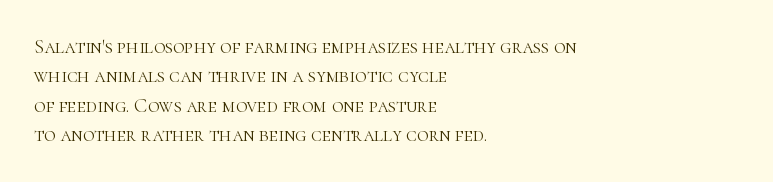
Q: Is the text bold? A: No.
Q: Is the text italic (slanted)? A: No, it is upright.
Q: Is the text underlined? A: No.
Q: How is the paragraph aligned? A: Left-aligned.
Q: Is the spacing between letters normal or unusually wide? A: Normal.
Q: Is the spacing between lines tight, normal or loose? A: Normal.
